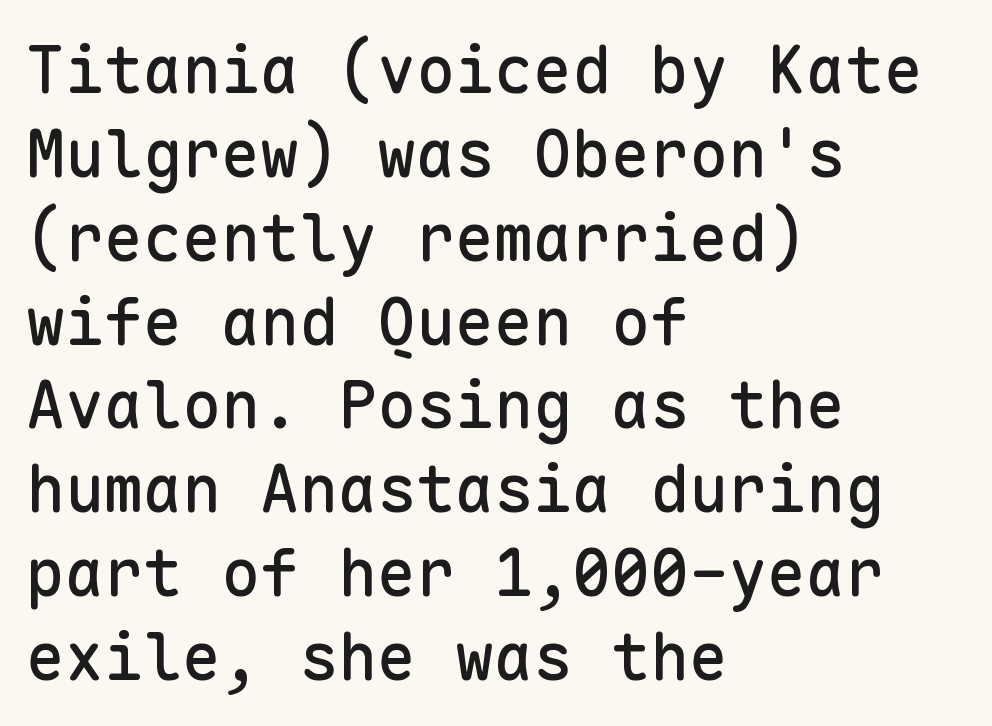
Reading down the column, the eye jumps a familiar distance to each next line. Unlike a traditional serif, this face leaves its strokes unadorned. Line beginnings align vertically; line endings do not. The axis of the letterforms is exactly vertical. The face used here is monospaced, like something from a code editor. Between one letter and the next there's only the usual sliver of space.
